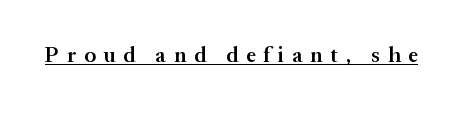
The image shows 22 px text type, upright; set unusually wide letter spacing (+0.35 em), underlined.
